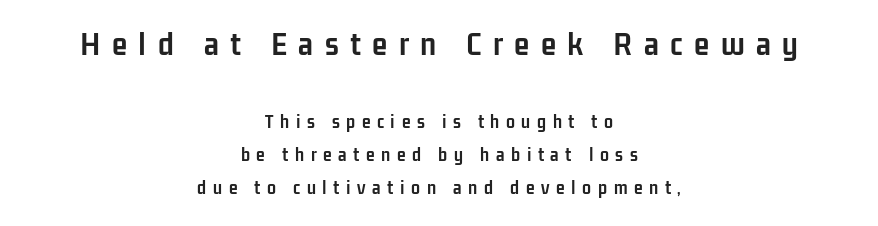
{"serif": "no", "italic": "no", "bold": "yes", "weight": "semibold", "width": "condensed", "stroke_contrast": "low", "x_height": "medium", "monospaced": "no", "underline": "no", "align": "center", "line_spacing": "normal", "line_spacing_ratio": 1.64, "letter_spacing": "wide", "letter_spacing_em": 0.33, "larger_block": "first", "size_ratio": 1.75, "glyph_px": 35}
